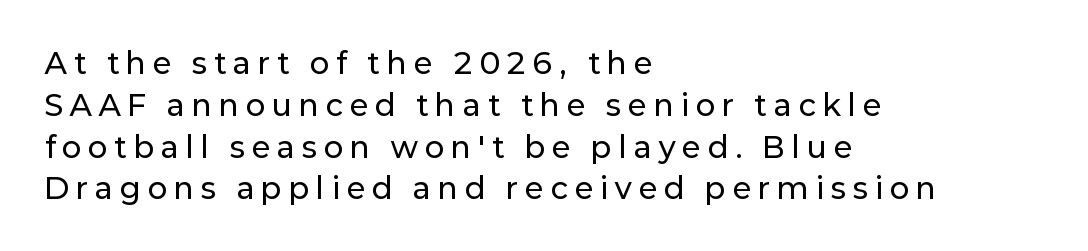
Q: Is the text italic (slanted)? A: No, it is upright.
Q: Is the typeface a serif or a sans-serif typeface? A: Sans-serif.
Q: Is the text underlined? A: No.
Q: How is the paragraph aligned? A: Left-aligned.
Q: Is the spacing between letters normal or unusually wide? A: Unusually wide.
Q: Is the spacing between lines tight, normal or loose? A: Normal.
Q: Width (condensed, normal, or wide)? A: Normal.
Q: Stroke contrast? A: Low.
Q: x-height? A: Medium.
Q: Monospaced? A: No.
